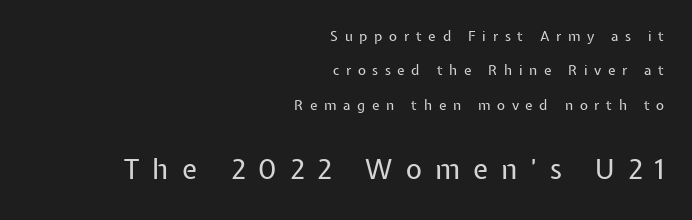
Q: Is the text bold? A: No.
Q: Is the text italic (slanted)? A: No, it is upright.
Q: Is the typeface a serif or a sans-serif typeface? A: Sans-serif.
Q: Is the text underlined? A: No.
Q: How is the paragraph aligned? A: Right-aligned.
Q: Is the spacing between letters normal or unusually wide? A: Unusually wide.
Q: Is the spacing between lines tight, normal or loose? A: Loose.
Q: Which block of text is set in a larger size, the first (top) or the second (bottom)? A: The second (bottom) one.
Q: Width (condensed, normal, or wide)? A: Normal.
Q: Stroke contrast? A: Low.
Q: x-height? A: Medium.
Q: Monospaced? A: No.
